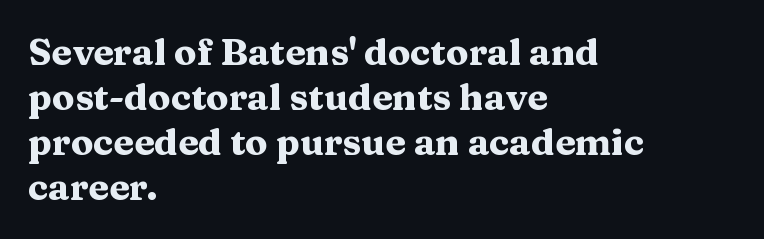
A dark, heavy texture on the line: the type is bold. Note the varied advance widths — an 'i' is clearly narrower than an 'm'. Unlike a clean sans, this face finishes its strokes with serifs. All the whitespace from short lines collects on the right.
